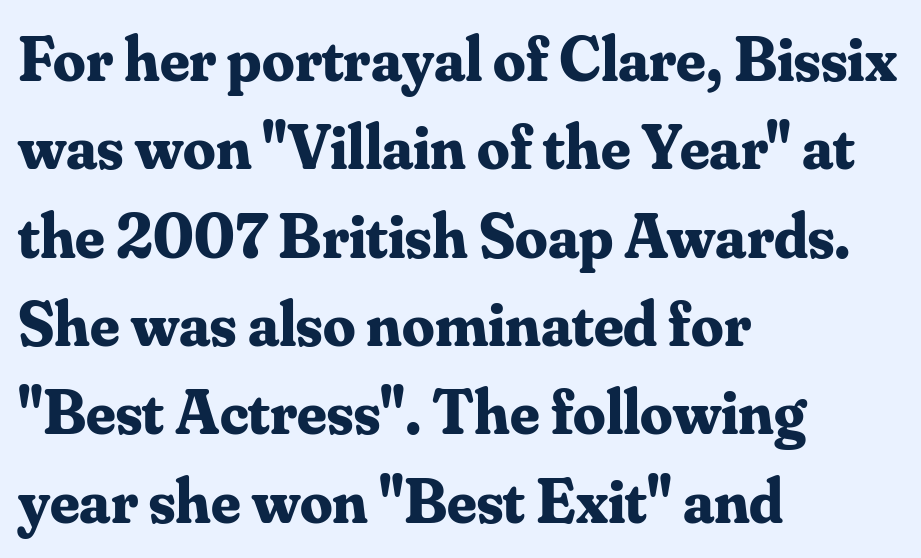
{"serif": "yes", "italic": "no", "bold": "yes", "weight": "bold", "width": "normal", "stroke_contrast": "medium", "x_height": "small", "monospaced": "no", "underline": "no", "align": "left", "line_spacing": "normal", "line_spacing_ratio": 1.38, "letter_spacing": "normal", "letter_spacing_em": 0.0, "glyph_px": 64}
